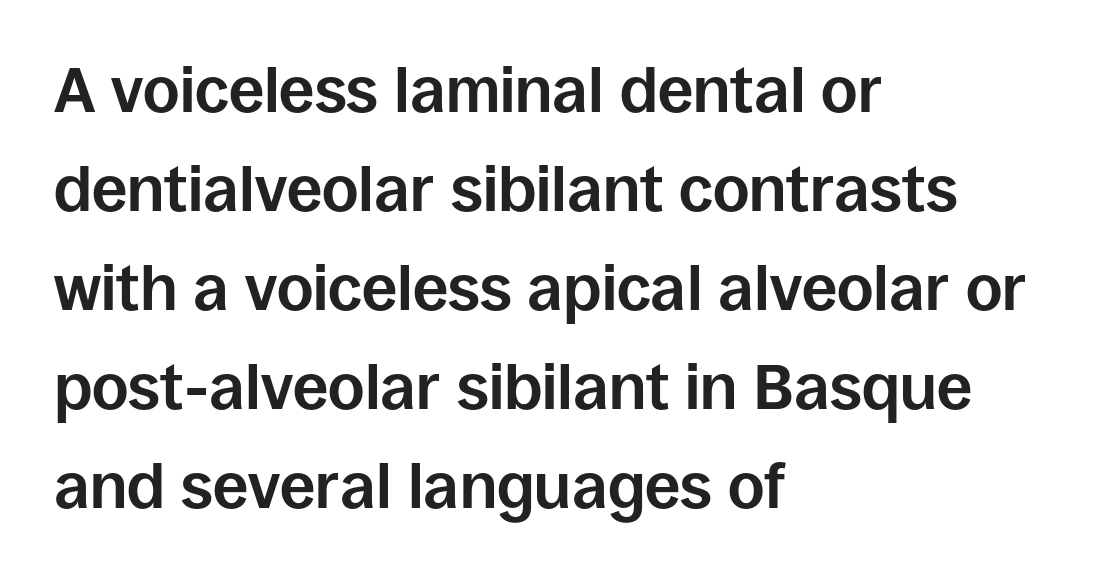
Q: Is the text bold? A: Yes.
Q: Is the text italic (slanted)? A: No, it is upright.
Q: Is the typeface a serif or a sans-serif typeface? A: Sans-serif.
Q: Is the text underlined? A: No.
Q: How is the paragraph aligned? A: Left-aligned.
Q: Is the spacing between letters normal or unusually wide? A: Normal.
Q: Is the spacing between lines tight, normal or loose? A: Normal.
Q: Width (condensed, normal, or wide)? A: Normal.
Q: Stroke contrast? A: Low.
Q: x-height? A: Large.
Q: Monospaced? A: No.
